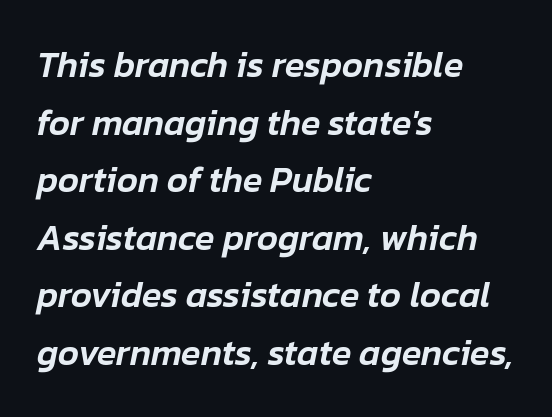
{"italic": "yes", "lean": "right", "slant_degrees": 12, "width": "normal", "stroke_contrast": "low", "x_height": "medium", "monospaced": "no", "underline": "no", "align": "left", "line_spacing": "normal", "line_spacing_ratio": 1.6, "letter_spacing": "normal", "letter_spacing_em": 0.0, "glyph_px": 36}
